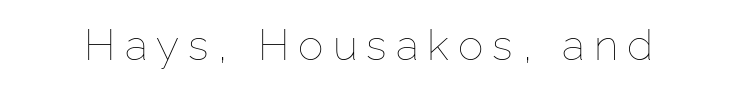
The image shows 43 px thin type, upright; set unusually wide letter spacing (+0.21 em), not underlined; low stroke contrast and a medium x-height.
